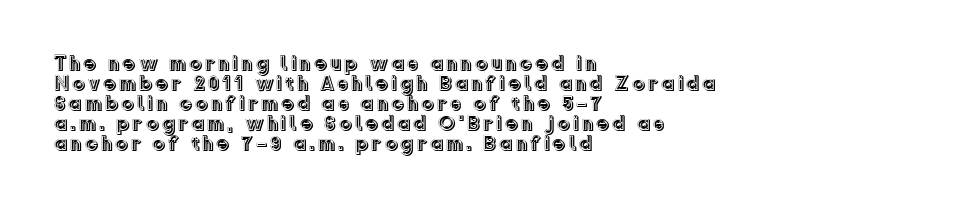
{"italic": "no", "underline": "no", "align": "left", "line_spacing": "tight", "line_spacing_ratio": 0.95, "glyph_px": 21}
